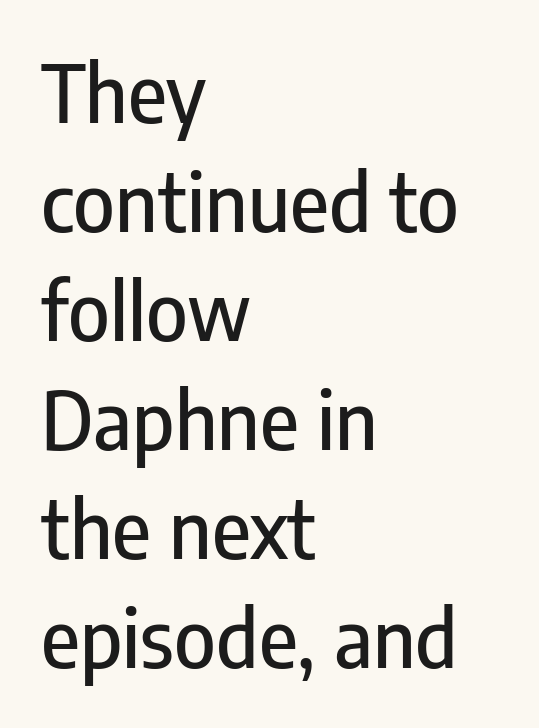
{"serif": "no", "italic": "no", "width": "condensed", "stroke_contrast": "low", "x_height": "medium", "monospaced": "no", "underline": "no", "align": "left", "line_spacing": "normal", "line_spacing_ratio": 1.38, "letter_spacing": "normal", "letter_spacing_em": 0.0, "glyph_px": 79}
